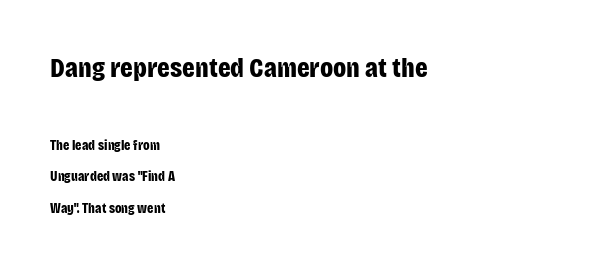
{"serif": "no", "italic": "no", "bold": "yes", "weight": "bold", "width": "condensed", "stroke_contrast": "low", "x_height": "large", "monospaced": "no", "underline": "no", "align": "left", "line_spacing": "loose", "line_spacing_ratio": 2.26, "letter_spacing": "normal", "letter_spacing_em": 0.0, "larger_block": "first", "size_ratio": 2.0, "glyph_px": 28}
